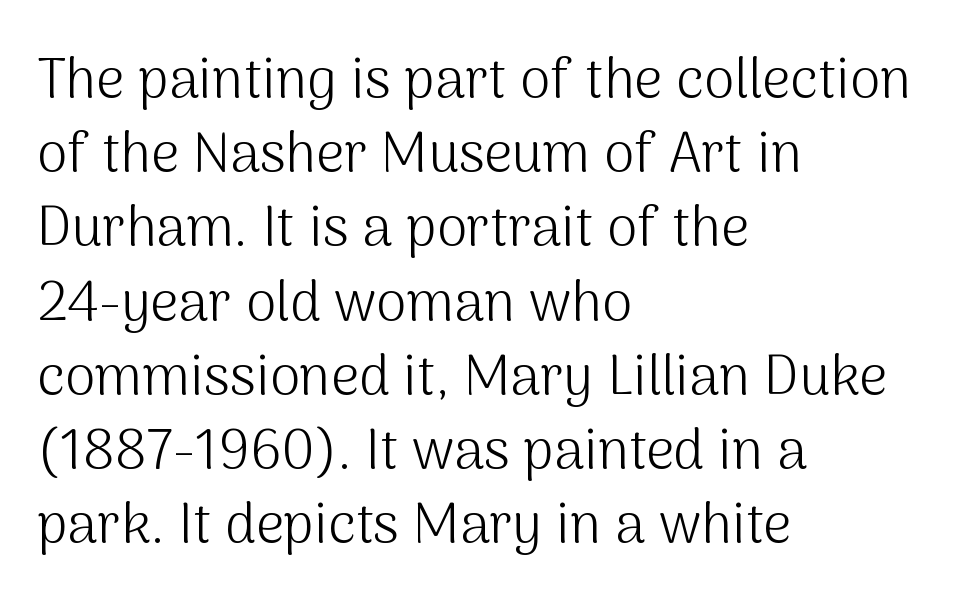
{"serif": "no", "italic": "no", "bold": "no", "weight": "light", "width": "normal", "stroke_contrast": "medium", "x_height": "medium", "monospaced": "no", "underline": "no", "align": "left", "line_spacing": "normal", "line_spacing_ratio": 1.35, "letter_spacing": "normal", "letter_spacing_em": 0.0, "glyph_px": 55}
